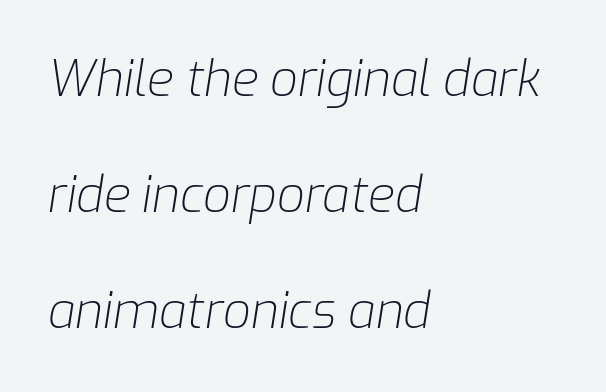
The image shows 49 px light type, italic (leaning right); set left-aligned, loose line spacing (2.37x), normal letter spacing, not underlined; low stroke contrast and a medium x-height.
